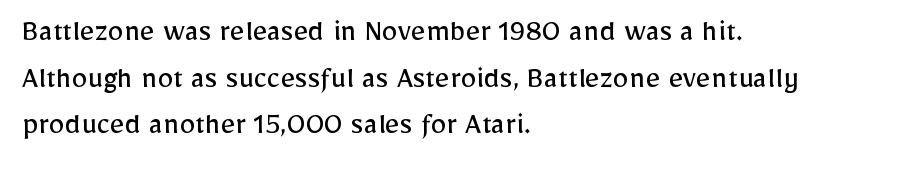
The image shows 32 px regular-weight sans-serif type, upright; set left-aligned, normal line spacing (1.46x), normal letter spacing, not underlined; low stroke contrast and a medium x-height.
